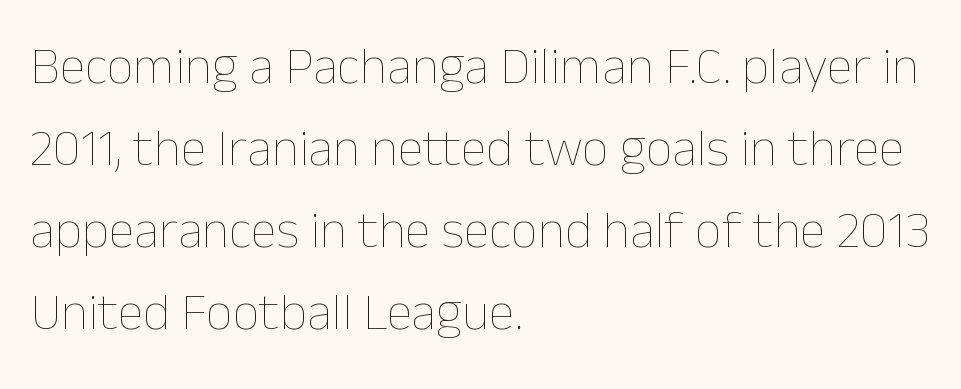
{"italic": "no", "bold": "no", "weight": "thin", "width": "normal", "stroke_contrast": "low", "x_height": "medium", "monospaced": "no", "underline": "no", "align": "left", "line_spacing": "normal", "line_spacing_ratio": 1.55, "letter_spacing": "normal", "letter_spacing_em": 0.0, "glyph_px": 53}
